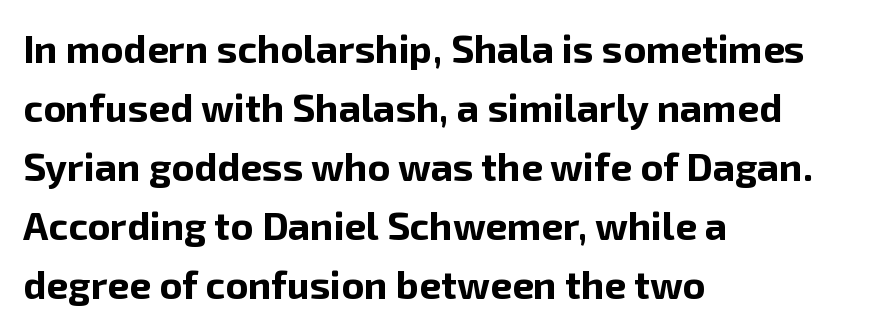
Q: Is the text bold? A: Yes.
Q: Is the text italic (slanted)? A: No, it is upright.
Q: Is the typeface a serif or a sans-serif typeface? A: Sans-serif.
Q: Is the text underlined? A: No.
Q: How is the paragraph aligned? A: Left-aligned.
Q: Is the spacing between letters normal or unusually wide? A: Normal.
Q: Is the spacing between lines tight, normal or loose? A: Normal.
Q: Width (condensed, normal, or wide)? A: Normal.
Q: Stroke contrast? A: Low.
Q: x-height? A: Medium.
Q: Monospaced? A: No.
